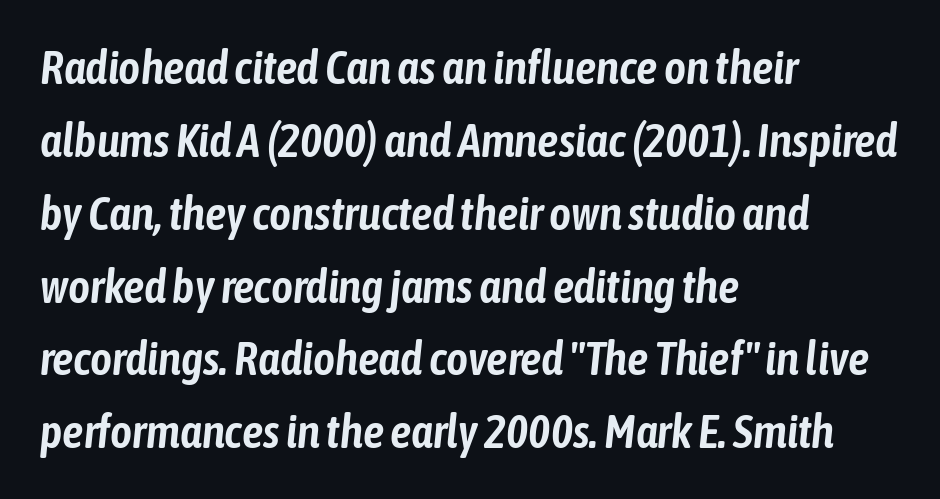
Glance below the letters and you will spot only blank space. You could not count columns in this text — the font is proportionally spaced. Words appear dense and cohesive because spacing is normal. The rows are spaced the way most documents space them. Yep, that's italic — everything's leaning. Where is the straight margin? On the left.
